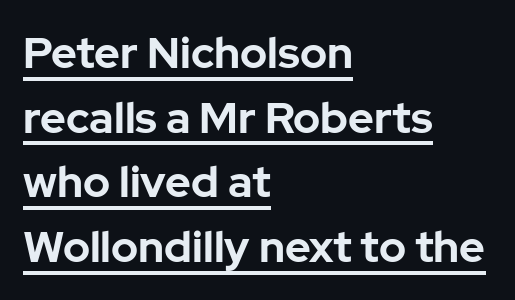
Q: Is the text bold? A: Yes.
Q: Is the text italic (slanted)? A: No, it is upright.
Q: Is the typeface a serif or a sans-serif typeface? A: Sans-serif.
Q: Is the text underlined? A: Yes.
Q: How is the paragraph aligned? A: Left-aligned.
Q: Is the spacing between letters normal or unusually wide? A: Normal.
Q: Is the spacing between lines tight, normal or loose? A: Normal.
Q: Width (condensed, normal, or wide)? A: Normal.
Q: Stroke contrast? A: Low.
Q: x-height? A: Medium.
Q: Monospaced? A: No.
